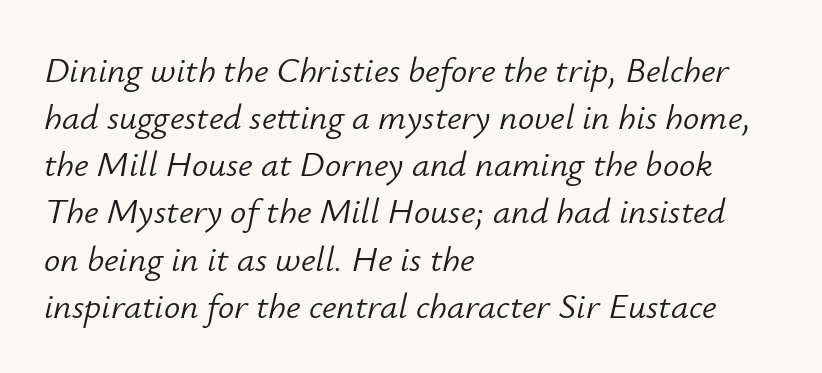
Every character sits at an angle, as italics do. Teacher's note: observe the even left margin — that is flush-left alignment. Heft: none added — not bold. The gaps between neighbouring characters are ordinary and unremarkable. This rendering features lettering with no underline. Students, observe: this is what conventionally led text looks like.
